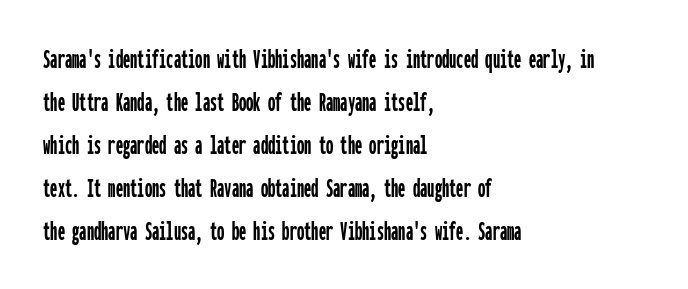
The letters stand straight up with perfectly vertical stems. The foot of each line stays bare and open. Each word holds together tightly as a unit, with standard inter-letter gaps. Are there feet on the stems? There aren't — it's a sans. Monospaced: the letters line up in strict vertical columns. This sample is left-justified, so line endings fall wherever the words run out.
